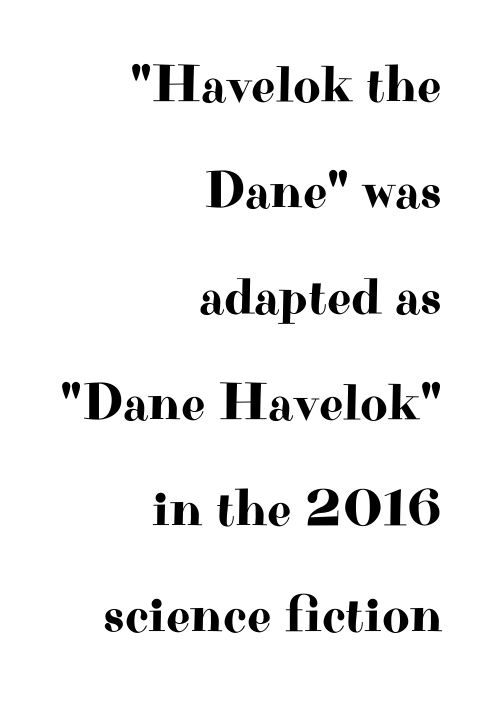
Q: Is the text italic (slanted)? A: No, it is upright.
Q: Is the typeface a serif or a sans-serif typeface? A: Serif.
Q: Is the text underlined? A: No.
Q: How is the paragraph aligned? A: Right-aligned.
Q: Is the spacing between letters normal or unusually wide? A: Normal.
Q: Is the spacing between lines tight, normal or loose? A: Loose.
Q: Width (condensed, normal, or wide)? A: Wide.
Q: Stroke contrast? A: High.
Q: x-height? A: Small.
Q: Monospaced? A: No.
